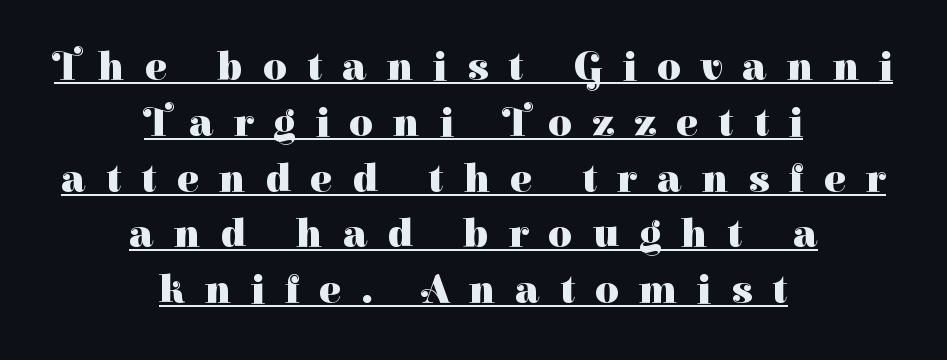
Q: Is the text bold? A: Yes.
Q: Is the text italic (slanted)? A: No, it is upright.
Q: Is the typeface a serif or a sans-serif typeface? A: Serif.
Q: Is the text underlined? A: Yes.
Q: How is the paragraph aligned? A: Centered.
Q: Is the spacing between letters normal or unusually wide? A: Unusually wide.
Q: Is the spacing between lines tight, normal or loose? A: Normal.
Q: Width (condensed, normal, or wide)? A: Normal.
Q: Stroke contrast? A: High.
Q: x-height? A: Medium.
Q: Monospaced? A: No.
